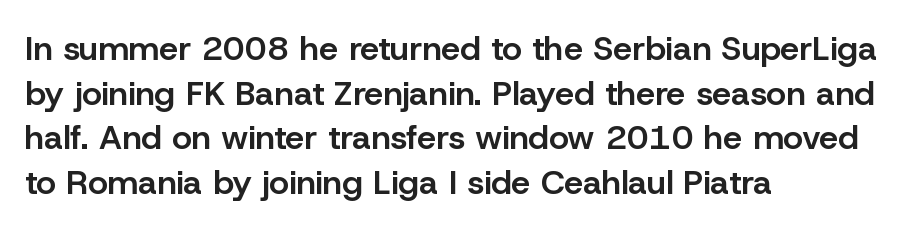
The space between consecutive lines is moderate. Weight check: semibold — heavier than regular, not quite bold. The space beneath each line is pristine and unruled. Looks like regular typesetting: each glyph gets only the width it needs. The characters display no serif detailing; their extremities are plain. The text block is weighted toward the left margin, trailing off unevenly rightward.
